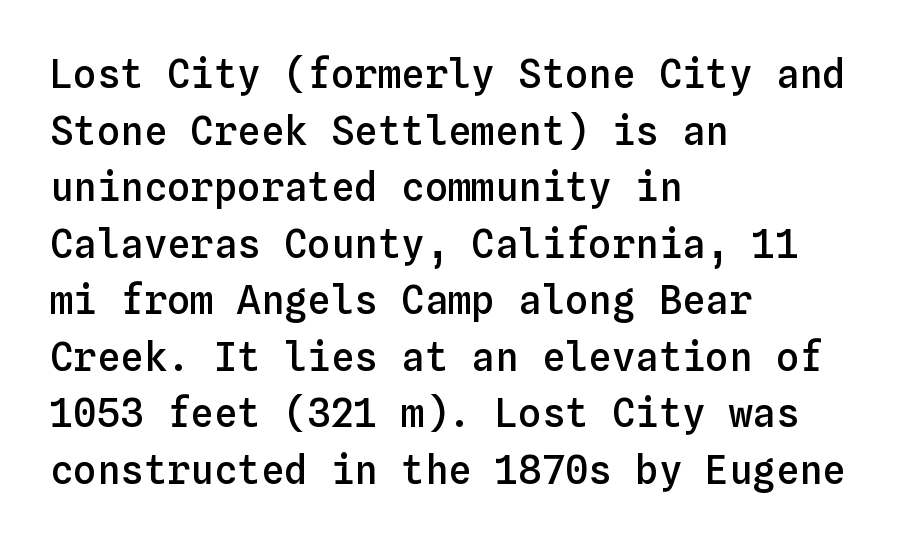
The image shows 39 px semibold type, upright, monospaced; set left-aligned, normal line spacing (1.45x), normal letter spacing, not underlined; low stroke contrast and a medium x-height.
